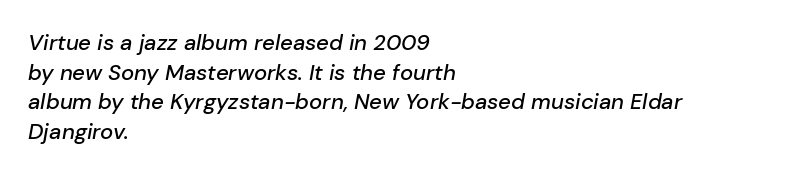
Q: Is the text italic (slanted)? A: Yes, it leans right by about 10 degrees.
Q: Is the text underlined? A: No.
Q: How is the paragraph aligned? A: Left-aligned.
Q: Is the spacing between letters normal or unusually wide? A: Normal.
Q: Is the spacing between lines tight, normal or loose? A: Normal.
